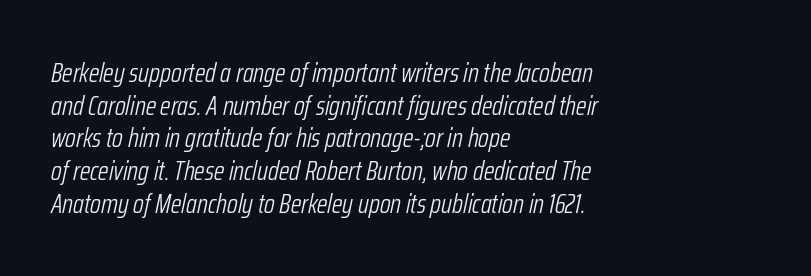
{"italic": "yes", "lean": "right", "slant_degrees": 12, "bold": "no", "underline": "no", "align": "left", "line_spacing_ratio": 1.21, "letter_spacing": "normal", "letter_spacing_em": 0.0, "glyph_px": 27}
